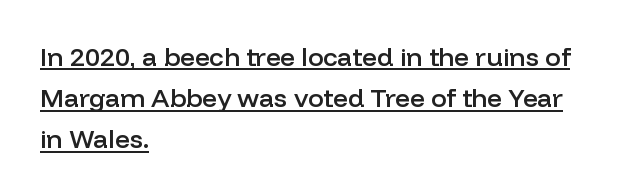
{"italic": "no", "bold": "semi", "underline": "yes", "align": "left", "line_spacing": "normal", "line_spacing_ratio": 1.58, "letter_spacing": "normal", "letter_spacing_em": 0.0, "glyph_px": 26}
